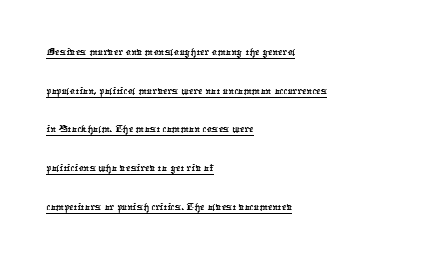
The image shows 26 px text type; set left-aligned, normal line spacing (1.49x), normal letter spacing, underlined.
